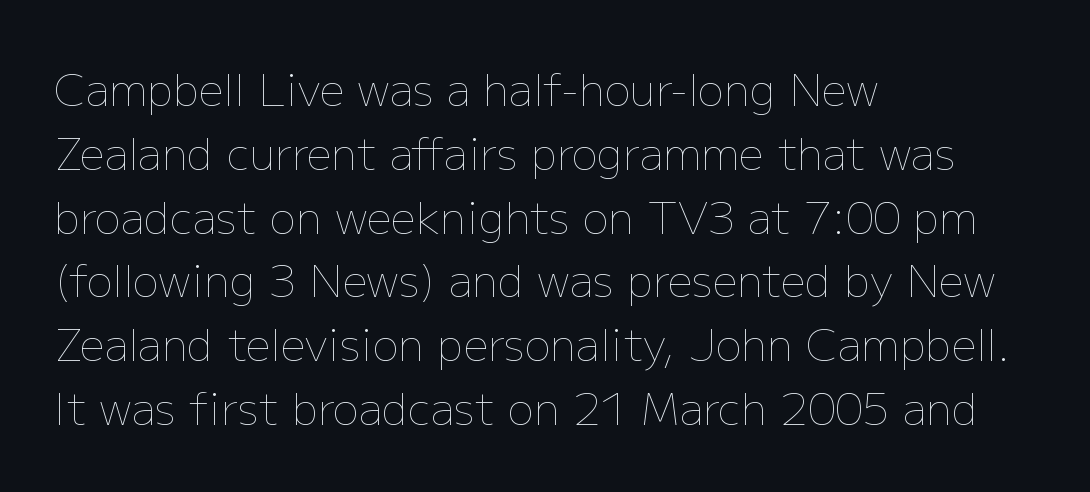
Q: Is the text bold? A: No.
Q: Is the text italic (slanted)? A: No, it is upright.
Q: Is the text underlined? A: No.
Q: How is the paragraph aligned? A: Left-aligned.
Q: Is the spacing between letters normal or unusually wide? A: Normal.
Q: Is the spacing between lines tight, normal or loose? A: Normal.
Q: Width (condensed, normal, or wide)? A: Normal.
Q: Stroke contrast? A: Low.
Q: x-height? A: Medium.
Q: Monospaced? A: No.
